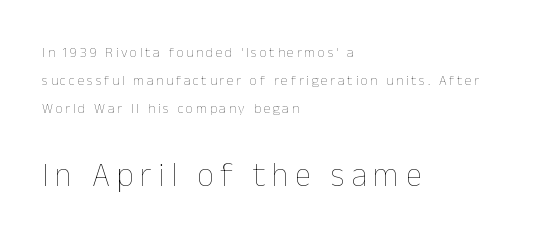
The image shows 33 px thin type, upright; set left-aligned, loose line spacing (2.0x), not underlined; the second (bottom) block is 2.36x larger; low stroke contrast and a medium x-height.
